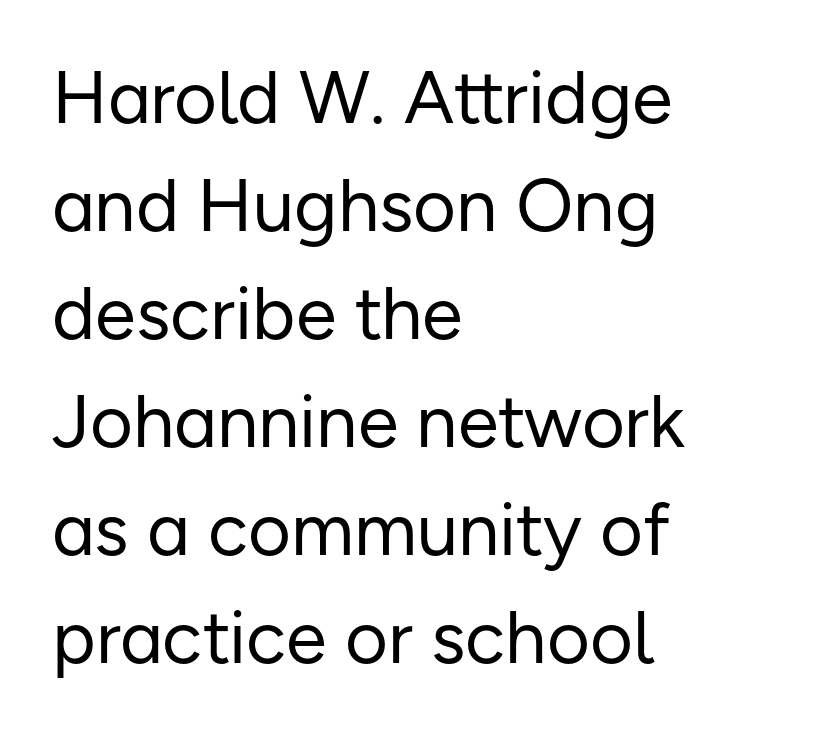
{"serif": "no", "italic": "no", "bold": "no", "weight": "regular", "width": "normal", "stroke_contrast": "low", "x_height": "medium", "monospaced": "no", "underline": "no", "align": "left", "line_spacing": "normal", "line_spacing_ratio": 1.46, "letter_spacing": "normal", "letter_spacing_em": 0.0, "glyph_px": 74}
